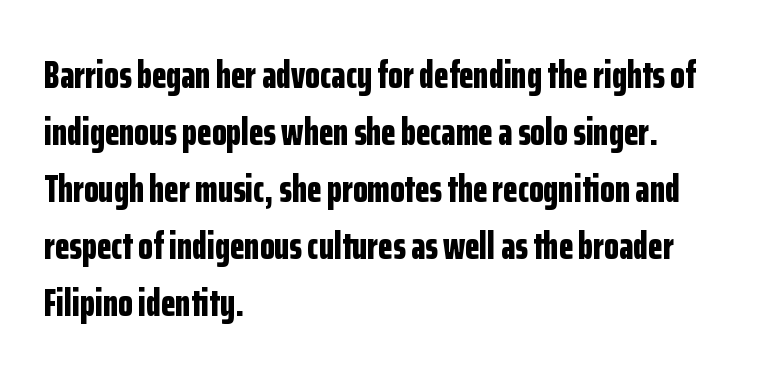
{"serif": "no", "italic": "no", "bold": "yes", "weight": "bold", "width": "condensed", "stroke_contrast": "low", "x_height": "medium", "monospaced": "no", "underline": "no", "align": "left", "line_spacing": "normal", "line_spacing_ratio": 1.5, "letter_spacing": "normal", "letter_spacing_em": 0.0, "glyph_px": 38}
